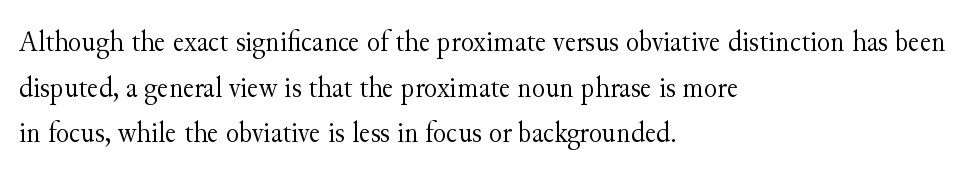
{"serif": "yes", "italic": "no", "bold": "no", "weight": "light", "width": "normal", "stroke_contrast": "medium", "x_height": "small", "monospaced": "no", "underline": "no", "align": "left", "line_spacing": "normal", "line_spacing_ratio": 1.47, "letter_spacing": "normal", "letter_spacing_em": 0.0, "glyph_px": 31}
